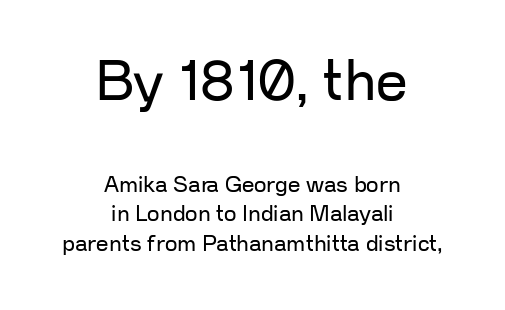
The image shows 56 px regular-weight sans-serif type, upright; set centered, normal line spacing (1.34x), normal letter spacing, not underlined; the first (top) block is 2.55x larger; low stroke contrast and a medium x-height.
